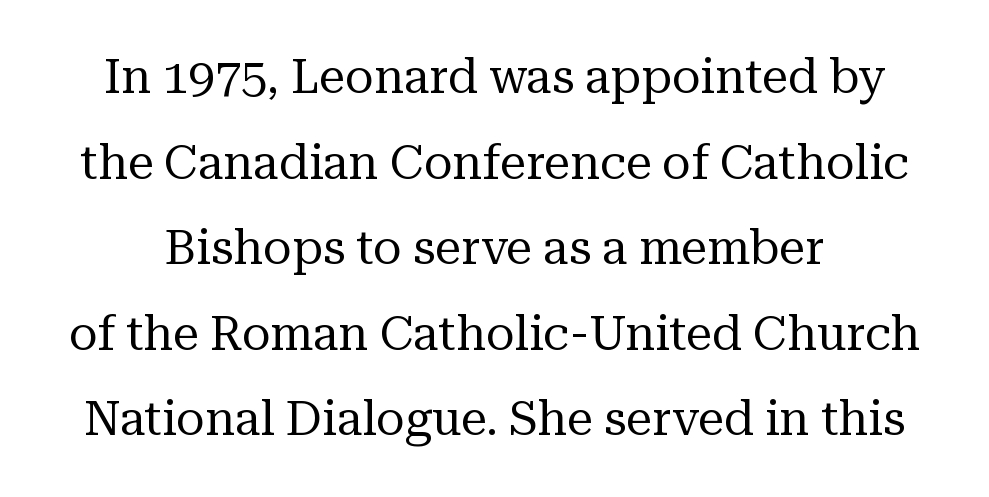
The image shows 47 px regular-weight serif type, upright; set line spacing 1.82x, normal letter spacing, not underlined; medium stroke contrast and a medium x-height.
